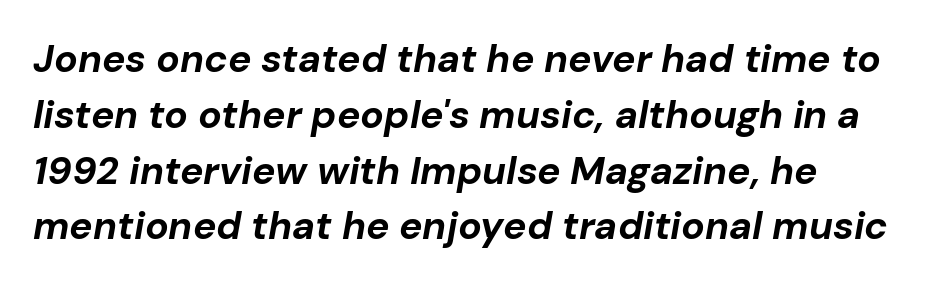
Quick note: italic. A typesetter would call this leading conventional body-copy spacing. Each glyph is drawn with heavy, bold strokes. Has an underline been added? It has not. The letters advance in unequal steps, a hallmark of proportional type. Here the glyphs are tracked normally, forming tight word shapes.
